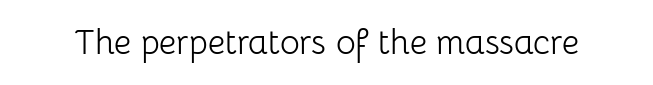
{"serif": "no", "italic": "no", "bold": "no", "weight": "light", "width": "normal", "stroke_contrast": "low", "x_height": "medium", "monospaced": "no", "underline": "no", "letter_spacing": "normal", "letter_spacing_em": 0.0, "glyph_px": 34}
